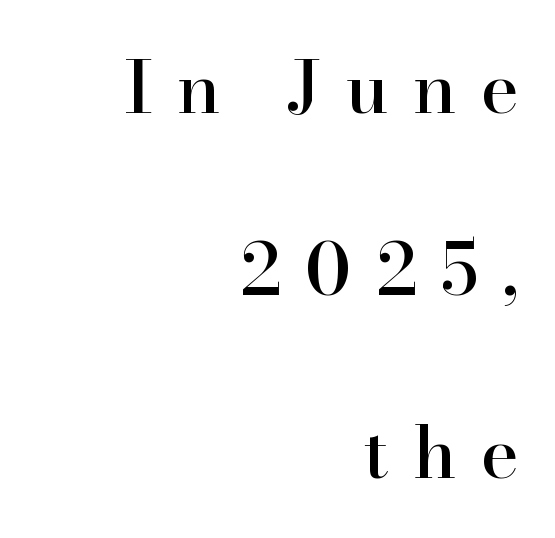
{"serif": "yes", "italic": "no", "width": "normal", "stroke_contrast": "high", "x_height": "small", "monospaced": "no", "underline": "no", "align": "right", "line_spacing": "loose", "line_spacing_ratio": 2.5, "letter_spacing": "wide", "letter_spacing_em": 0.33, "glyph_px": 73}
